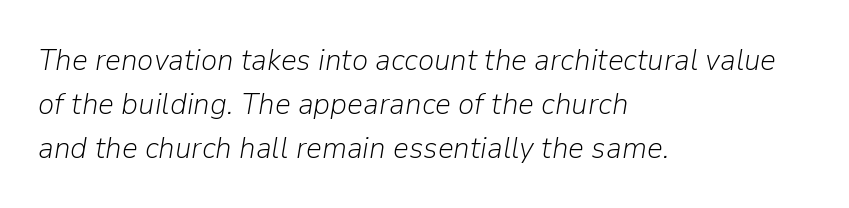
{"italic": "yes", "lean": "right", "slant_degrees": 9, "bold": "no", "weight": "light", "width": "normal", "stroke_contrast": "low", "x_height": "medium", "monospaced": "no", "underline": "no", "align": "left", "line_spacing": "normal", "line_spacing_ratio": 1.42, "letter_spacing": "normal", "letter_spacing_em": 0.0, "glyph_px": 31}
